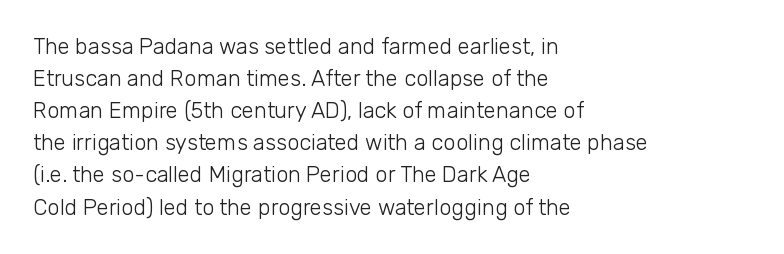
{"italic": "no", "bold": "no", "underline": "no", "align": "left", "line_spacing": "normal", "line_spacing_ratio": 1.46, "letter_spacing": "normal", "letter_spacing_em": 0.0, "glyph_px": 22}
